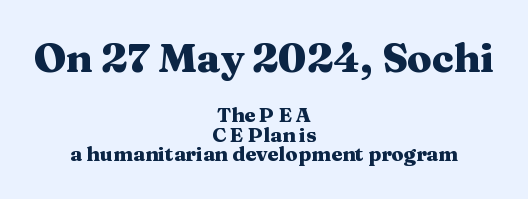
The image shows 40 px heavy, wide serif type, upright; set centered, tight line spacing (0.96x), normal letter spacing, not underlined; the first (top) block is 2.0x larger; medium stroke contrast and a medium x-height.
